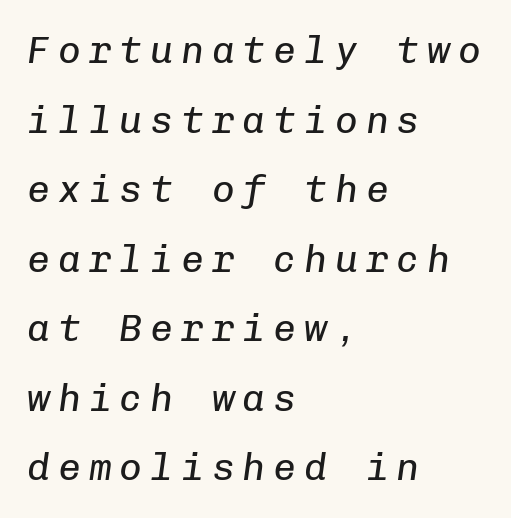
{"italic": "yes", "lean": "right", "slant_degrees": 8, "bold": "no", "weight": "regular", "width": "normal", "stroke_contrast": "low", "x_height": "medium", "monospaced": "yes", "underline": "no", "align": "left", "line_spacing_ratio": 1.83, "letter_spacing": "wide", "letter_spacing_em": 0.21, "glyph_px": 38}
